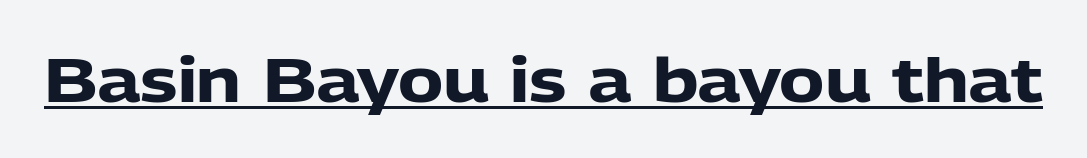
{"serif": "no", "italic": "no", "bold": "yes", "weight": "heavy", "width": "normal", "stroke_contrast": "low", "x_height": "medium", "monospaced": "no", "underline": "yes", "letter_spacing": "normal", "letter_spacing_em": 0.0, "glyph_px": 61}
